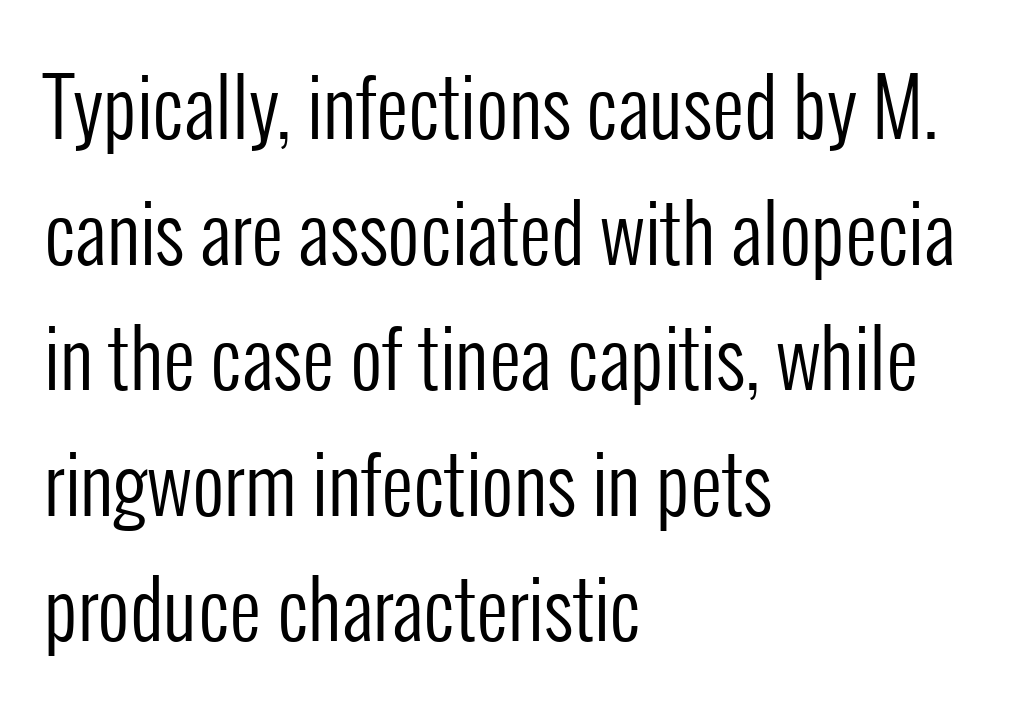
Layout note: lines flush left. Italic: no, the glyphs are upright roman. In terms of leading, this rendering sits right in the middle. Observe the ordinary spacing: letters are neighbours, not strangers. Counters stay open thanks to moderate or lighter strokes. The rendering uses natural spacing where letterforms have individual widths.
